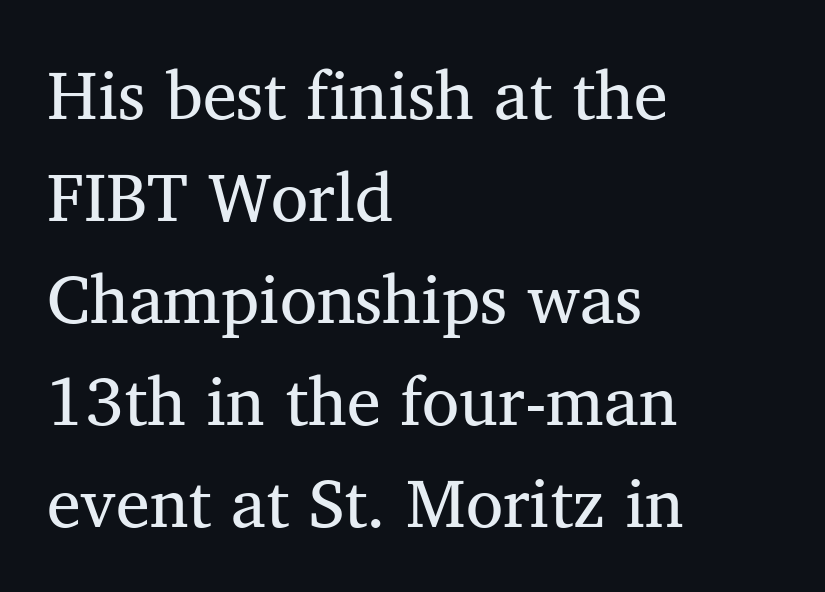
{"serif": "yes", "bold": "no", "weight": "regular", "width": "normal", "stroke_contrast": "medium", "x_height": "medium", "monospaced": "no", "underline": "no", "align": "left", "line_spacing": "normal", "line_spacing_ratio": 1.5, "letter_spacing": "normal", "letter_spacing_em": 0.0, "glyph_px": 68}
